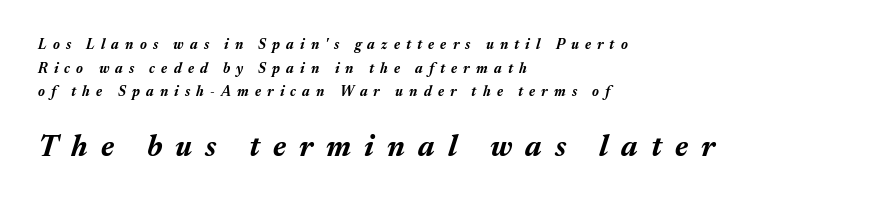
Q: Is the text bold? A: Yes.
Q: Is the text italic (slanted)? A: Yes, it leans right by about 17 degrees.
Q: Is the text underlined? A: No.
Q: How is the paragraph aligned? A: Left-aligned.
Q: Is the spacing between letters normal or unusually wide? A: Unusually wide.
Q: Is the spacing between lines tight, normal or loose? A: Normal.
Q: Which block of text is set in a larger size, the first (top) or the second (bottom)? A: The second (bottom) one.
Q: Width (condensed, normal, or wide)? A: Normal.
Q: Stroke contrast? A: Medium.
Q: x-height? A: Medium.
Q: Monospaced? A: No.
